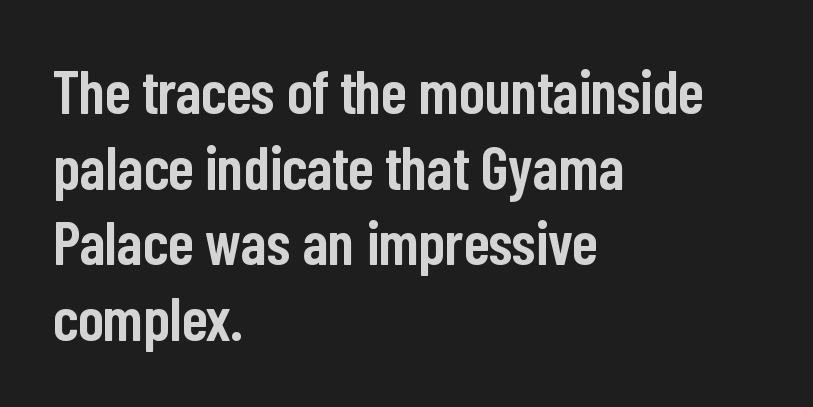
Q: Is the text bold? A: Semi-bold.
Q: Is the text italic (slanted)? A: No, it is upright.
Q: Is the typeface a serif or a sans-serif typeface? A: Sans-serif.
Q: Is the text underlined? A: No.
Q: How is the paragraph aligned? A: Left-aligned.
Q: Is the spacing between letters normal or unusually wide? A: Normal.
Q: Width (condensed, normal, or wide)? A: Condensed.
Q: Stroke contrast? A: Low.
Q: x-height? A: Medium.
Q: Monospaced? A: No.
